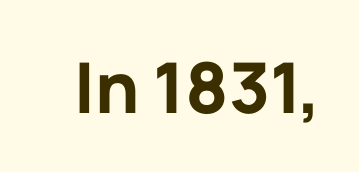
{"serif": "no", "italic": "no", "bold": "yes", "weight": "bold", "width": "normal", "stroke_contrast": "low", "x_height": "medium", "monospaced": "no", "underline": "no", "letter_spacing": "normal", "letter_spacing_em": 0.0, "glyph_px": 70}
